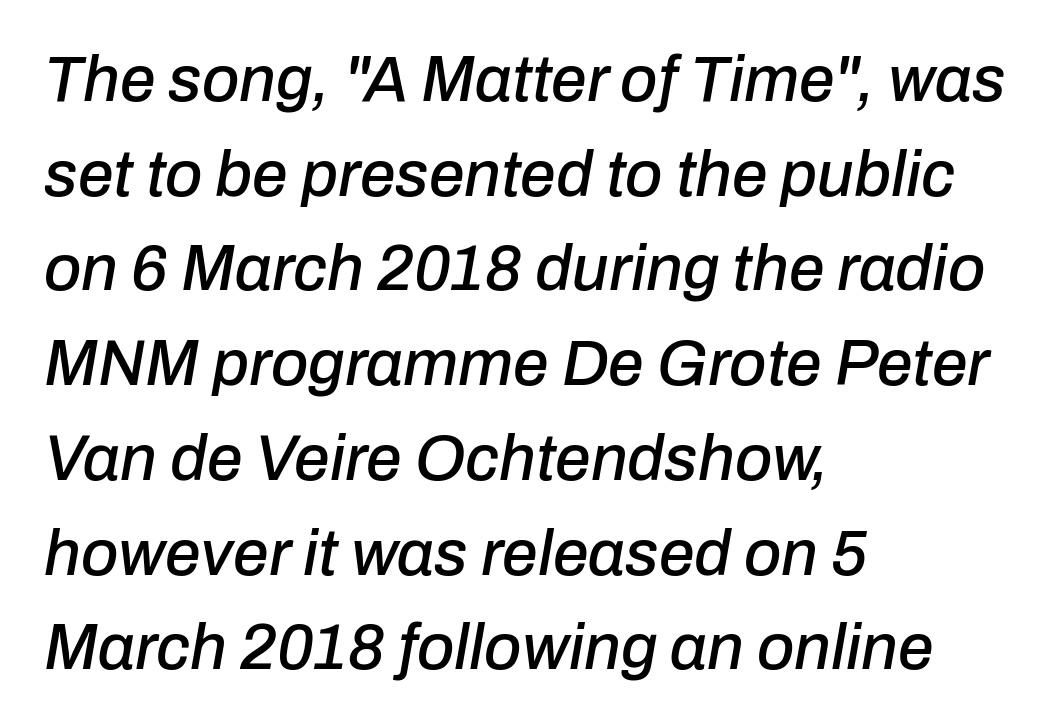
Q: Is the text italic (slanted)? A: Yes, it leans right by about 10 degrees.
Q: Is the text underlined? A: No.
Q: How is the paragraph aligned? A: Left-aligned.
Q: Is the spacing between letters normal or unusually wide? A: Normal.
Q: Is the spacing between lines tight, normal or loose? A: Normal.
Q: Width (condensed, normal, or wide)? A: Normal.
Q: Stroke contrast? A: Low.
Q: x-height? A: Medium.
Q: Monospaced? A: No.
